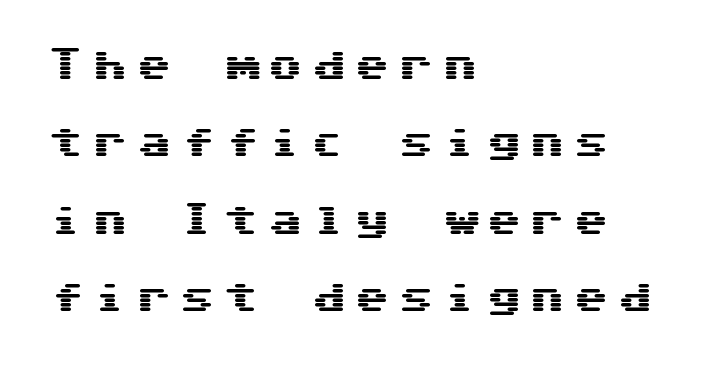
Observe the wide spacing: letters keep a clear distance from each other. The letters stand straight up with perfectly vertical stems. Monospaced: the letters line up in strict vertical columns. This rendering uses left alignment, leaving the right contour irregular. I'd call this a sans setting — the letters go barefoot.
